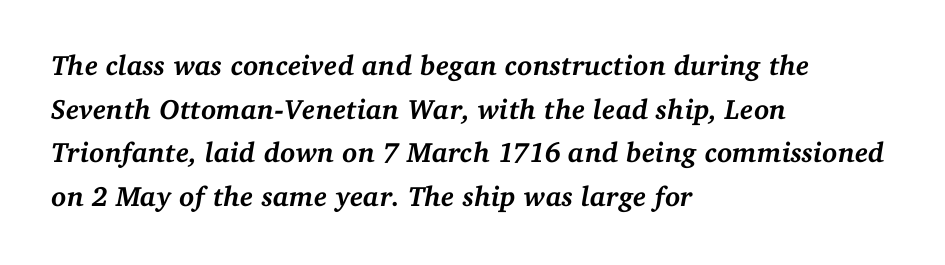
{"serif": "yes", "italic": "yes", "lean": "right", "slant_degrees": 11, "bold": "yes", "weight": "semibold", "width": "normal", "stroke_contrast": "medium", "x_height": "medium", "monospaced": "no", "underline": "no", "align": "left", "line_spacing": "normal", "line_spacing_ratio": 1.56, "letter_spacing": "normal", "letter_spacing_em": 0.0, "glyph_px": 28}
